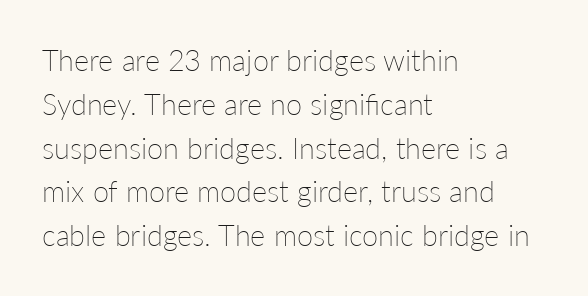
Q: Is the text bold? A: No.
Q: Is the text italic (slanted)? A: No, it is upright.
Q: Is the text underlined? A: No.
Q: How is the paragraph aligned? A: Left-aligned.
Q: Is the spacing between letters normal or unusually wide? A: Normal.
Q: Is the spacing between lines tight, normal or loose? A: Normal.
Q: Width (condensed, normal, or wide)? A: Normal.
Q: Stroke contrast? A: Low.
Q: x-height? A: Medium.
Q: Monospaced? A: No.
